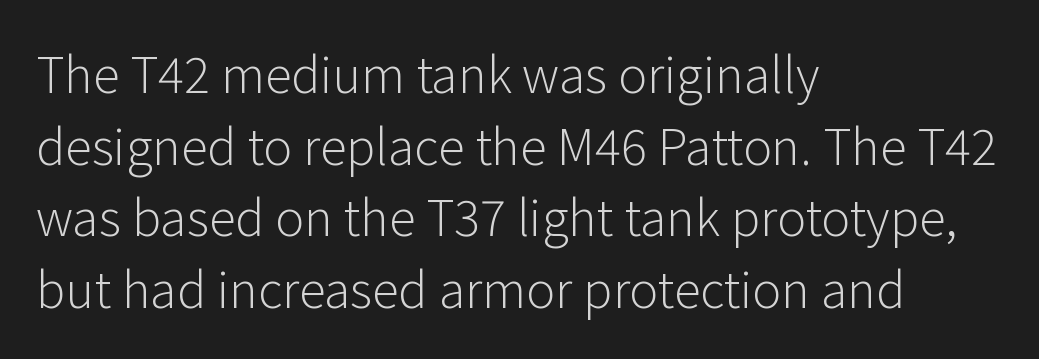
The rendering keeps characters at their native spacing. Any mark beneath the type? The region is blank. Note the varied advance widths — an 'i' is clearly narrower than an 'm'. A classic flush-left, rag-right setting is used for this passage. Unlike a traditional serif, this face leaves its strokes unadorned. No chunkiness to these letters — they're not bold.
